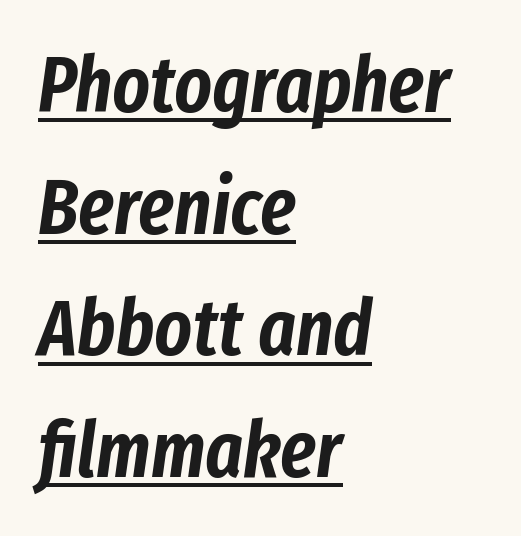
The image shows 79 px condensed type, italic (leaning right); set left-aligned, normal line spacing (1.54x), normal letter spacing, underlined; low stroke contrast and a medium x-height.
